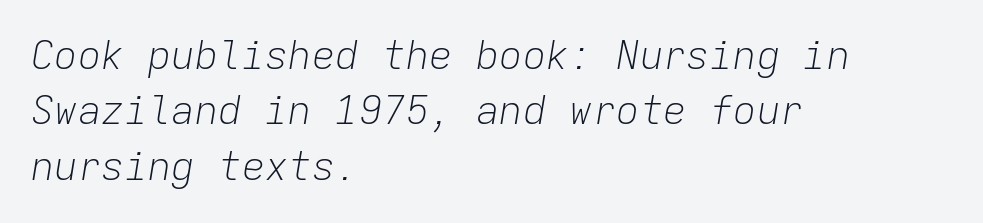
Q: Is the text bold? A: No.
Q: Is the text italic (slanted)? A: Yes, it leans right by about 9 degrees.
Q: Is the text underlined? A: No.
Q: How is the paragraph aligned? A: Left-aligned.
Q: Is the spacing between letters normal or unusually wide? A: Normal.
Q: Is the spacing between lines tight, normal or loose? A: Normal.
Q: Width (condensed, normal, or wide)? A: Normal.
Q: Stroke contrast? A: Low.
Q: x-height? A: Medium.
Q: Monospaced? A: Yes.
